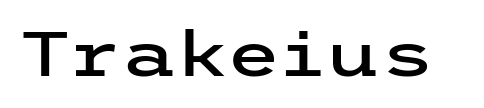
The image shows 63 px wide sans-serif type, upright; set normal letter spacing, not underlined; low stroke contrast and a medium x-height.
